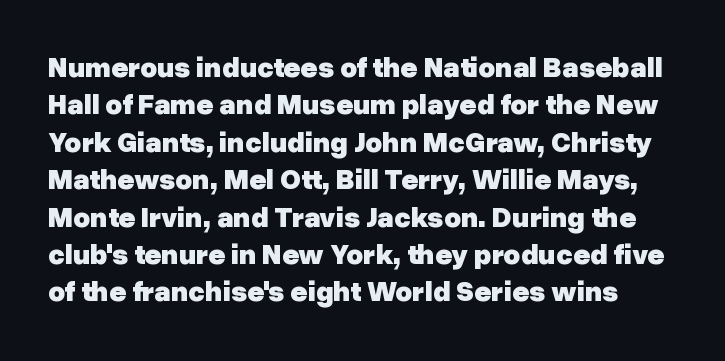
Unmarked baselines from the first word to the last. Each letter's strokes conclude bluntly, with no projecting serifs. The face used here is rendered with its standard letterfit. Is this a fixed-width face? No — the glyphs have proportional, varying widths. The letters stand upright; this is a roman face.
